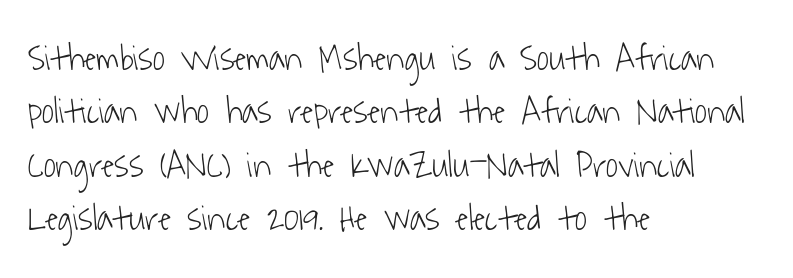
Stroke terminals: plain, sans-serif. Only glyphs here, with clear space below each row. The horizontal fit of the characters is conventional and even. The font is comparable to plain body text, perhaps lighter. These lines sit exactly where default settings would place them. All the whitespace from short lines collects on the right.
